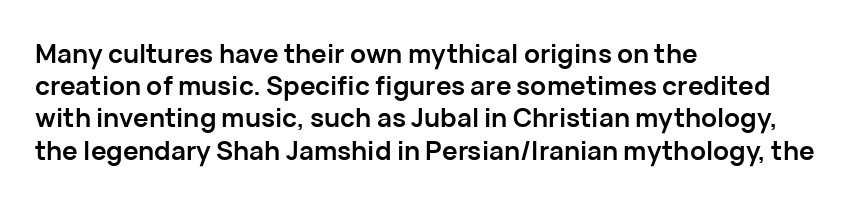
Q: Is the text bold? A: Yes.
Q: Is the text italic (slanted)? A: No, it is upright.
Q: Is the text underlined? A: No.
Q: How is the paragraph aligned? A: Left-aligned.
Q: Is the spacing between letters normal or unusually wide? A: Normal.
